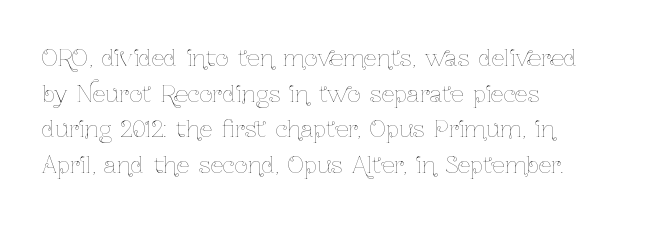
Q: Is the text bold? A: No.
Q: Is the text italic (slanted)? A: No, it is upright.
Q: Is the text underlined? A: No.
Q: How is the paragraph aligned? A: Left-aligned.
Q: Is the spacing between letters normal or unusually wide? A: Normal.
Q: Is the spacing between lines tight, normal or loose? A: Normal.
